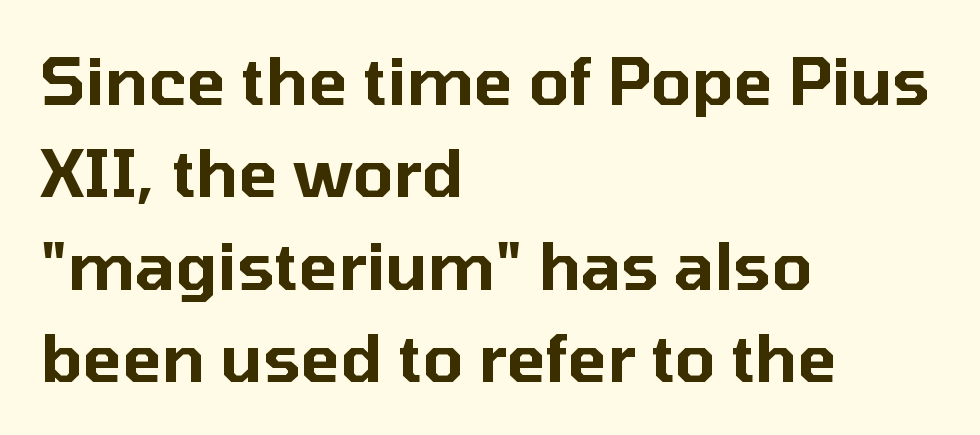
This rendering employs a face without finishing strokes, i.e., a sans-serif. Here the designer chose a conventional face with non-uniform glyph widths. If you drew a line through each stem, it would be perfectly vertical. Anything drawn beneath the words? Only blank space. Normally led — the rows are evenly, conventionally spaced.
